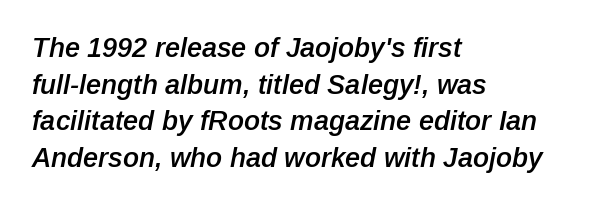
This sample uses plain, unmodified letter spacing. Does the lettering tilt? It does — this is italic. Compared with a centered layout, this one pins lines to the left instead. The passage shown is not underscored anywhere. The letters are semibold — heavier than regular but short of a full bold.
